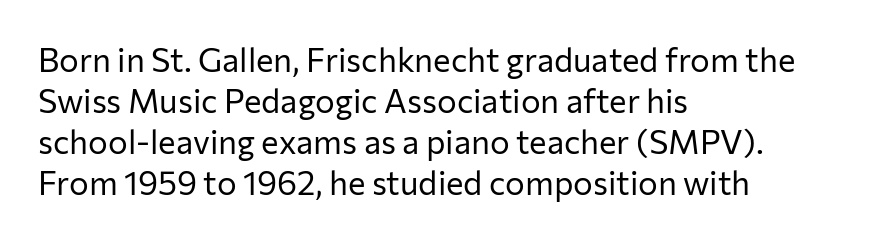
The image shows 33 px regular-weight sans-serif type, upright; set left-aligned, line spacing 1.24x, normal letter spacing, not underlined; low stroke contrast and a medium x-height.
